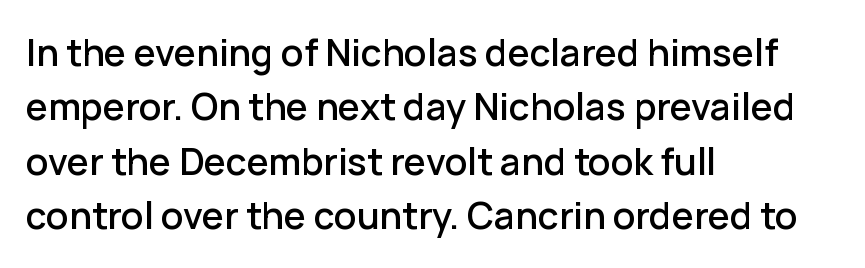
{"serif": "no", "italic": "no", "width": "normal", "stroke_contrast": "low", "x_height": "medium", "monospaced": "no", "underline": "no", "align": "left", "line_spacing": "normal", "line_spacing_ratio": 1.47, "letter_spacing": "normal", "letter_spacing_em": 0.0, "glyph_px": 37}
